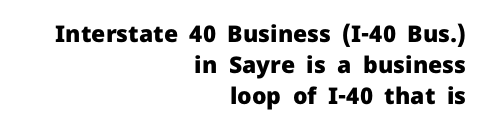
The image shows 23 px bold type, upright; set right-aligned, normal line spacing (1.35x), normal letter spacing, not underlined.
